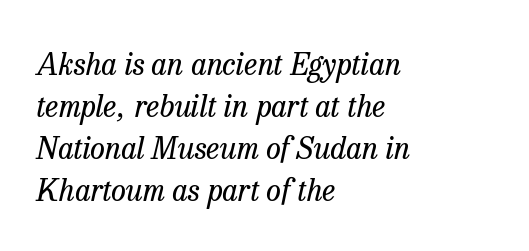
Q: Is the text bold? A: No.
Q: Is the text italic (slanted)? A: Yes, it leans right by about 13 degrees.
Q: Is the typeface a serif or a sans-serif typeface? A: Serif.
Q: Is the text underlined? A: No.
Q: How is the paragraph aligned? A: Left-aligned.
Q: Is the spacing between letters normal or unusually wide? A: Normal.
Q: Is the spacing between lines tight, normal or loose? A: Normal.
Q: Width (condensed, normal, or wide)? A: Normal.
Q: Stroke contrast? A: Low.
Q: x-height? A: Medium.
Q: Monospaced? A: No.
